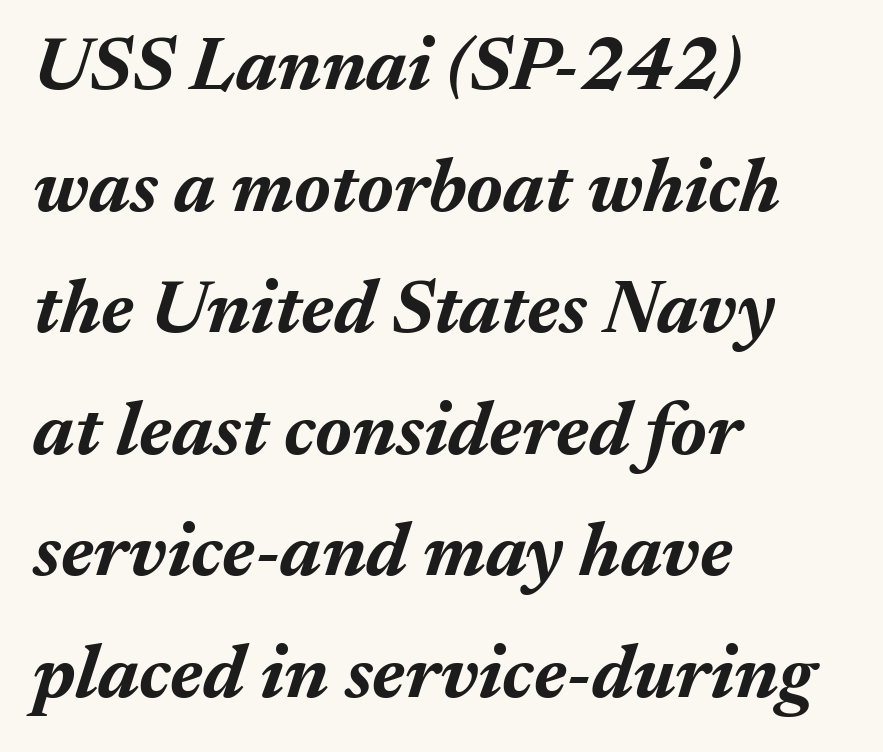
The image shows 76 px bold type, italic (leaning right); set left-aligned, normal line spacing (1.6x), normal letter spacing, not underlined; medium stroke contrast and a medium x-height.
